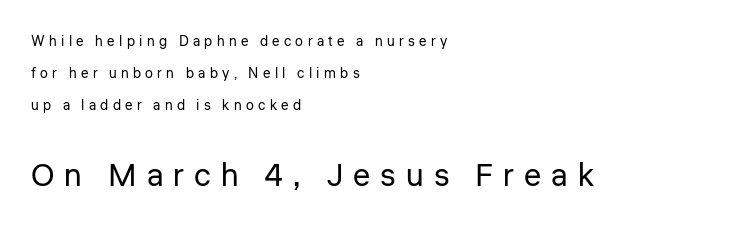
{"serif": "no", "italic": "no", "bold": "no", "weight": "regular", "width": "normal", "stroke_contrast": "low", "x_height": "medium", "monospaced": "no", "underline": "no", "align": "left", "line_spacing": "loose", "line_spacing_ratio": 2.3, "letter_spacing": "wide", "letter_spacing_em": 0.31, "larger_block": "second", "size_ratio": 2.29, "glyph_px": 32}
